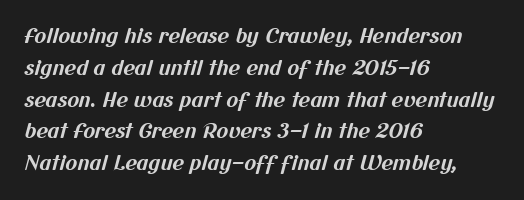
{"bold": "yes", "underline": "no", "align": "left", "line_spacing": "normal", "line_spacing_ratio": 1.59, "letter_spacing": "normal", "letter_spacing_em": 0.0, "glyph_px": 20}
